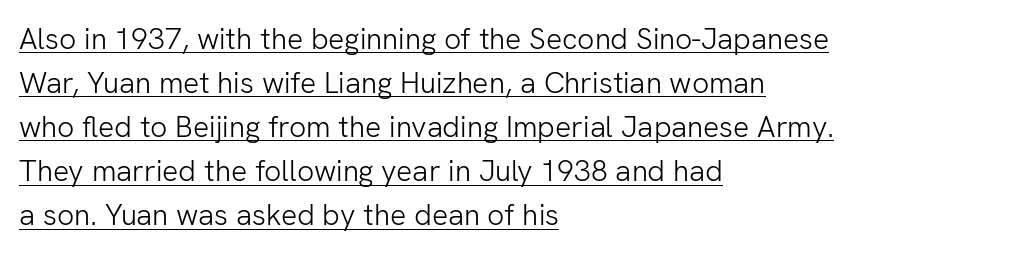
The image shows 30 px light sans-serif type, upright; set left-aligned, normal line spacing (1.47x), normal letter spacing, underlined; low stroke contrast and a medium x-height.
